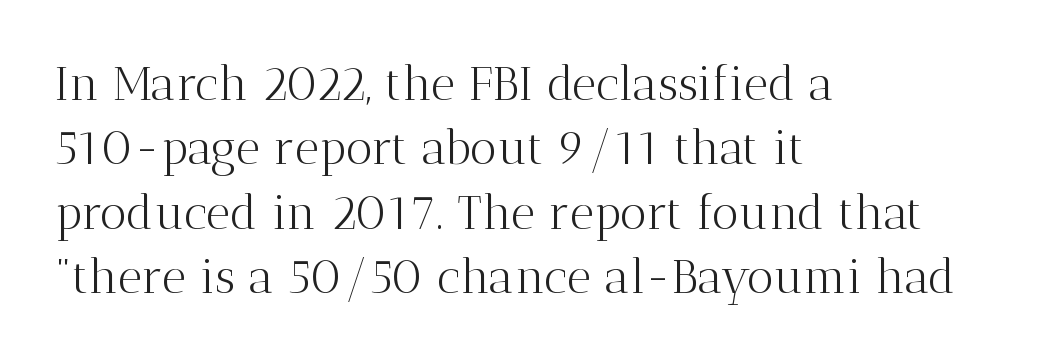
The weight tops out at a normal text grade. Posture: straight, roman, zero tilt. Observe the serifs anchoring each vertical stroke in this sample. Each line starts at the same left margin while the right side varies. Nobody touched the tracking dial on this one.
